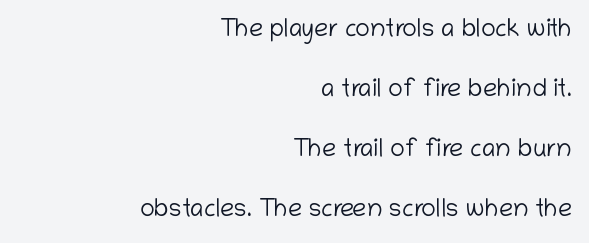
{"italic": "no", "bold": "no", "underline": "no", "align": "right", "line_spacing": "loose", "line_spacing_ratio": 2.4, "letter_spacing": "normal", "letter_spacing_em": 0.0, "glyph_px": 25}
